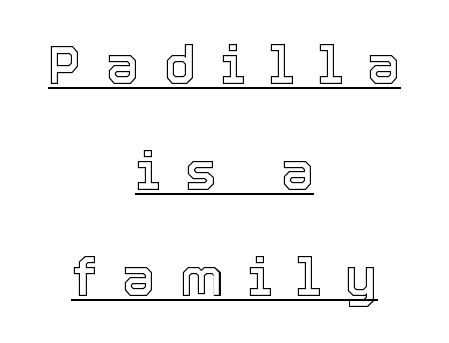
The image shows 53 px text type, upright; set centered, loose line spacing (2.0x), unusually wide letter spacing (+0.46 em), underlined; a medium x-height.
